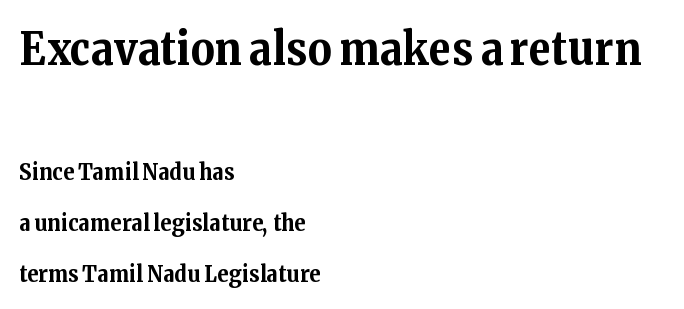
The image shows 46 px bold serif type, upright; set left-aligned, loose line spacing (2.21x), normal letter spacing, not underlined; the first (top) block is 2.0x larger; medium stroke contrast and a medium x-height.
